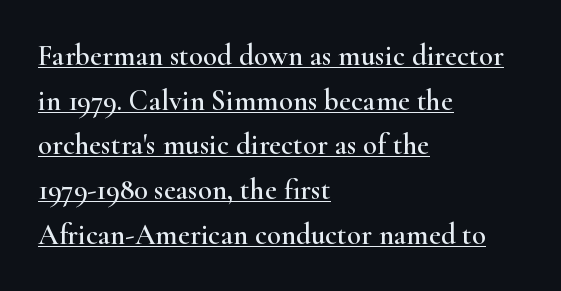
{"serif": "yes", "italic": "no", "width": "wide", "stroke_contrast": "high", "x_height": "small", "monospaced": "no", "underline": "yes", "align": "left", "line_spacing": "normal", "line_spacing_ratio": 1.54, "letter_spacing": "normal", "letter_spacing_em": 0.0, "glyph_px": 29}
